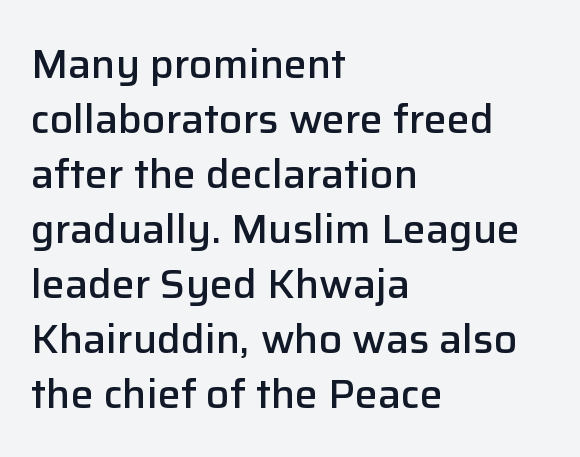
Q: Is the text bold? A: Semi-bold.
Q: Is the text italic (slanted)? A: No, it is upright.
Q: Is the typeface a serif or a sans-serif typeface? A: Sans-serif.
Q: Is the text underlined? A: No.
Q: How is the paragraph aligned? A: Left-aligned.
Q: Is the spacing between letters normal or unusually wide? A: Normal.
Q: Is the spacing between lines tight, normal or loose? A: Normal.
Q: Width (condensed, normal, or wide)? A: Normal.
Q: Stroke contrast? A: Low.
Q: x-height? A: Medium.
Q: Monospaced? A: No.
